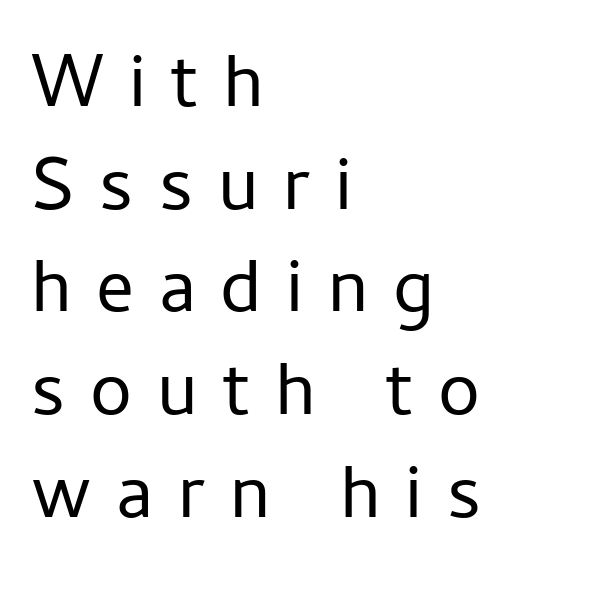
{"serif": "no", "italic": "no", "bold": "no", "weight": "regular", "width": "normal", "stroke_contrast": "low", "x_height": "medium", "monospaced": "no", "underline": "no", "align": "left", "line_spacing": "normal", "line_spacing_ratio": 1.37, "letter_spacing": "wide", "letter_spacing_em": 0.33, "glyph_px": 75}
